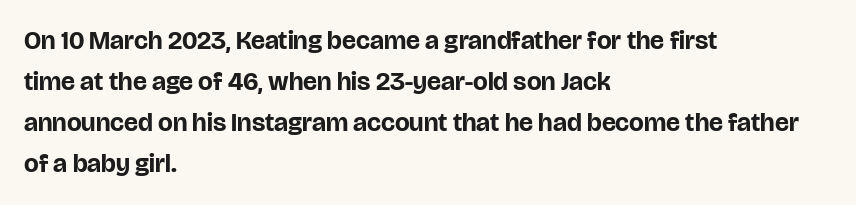
{"italic": "no", "bold": "yes", "underline": "no", "align": "left", "line_spacing": "normal", "line_spacing_ratio": 1.58, "letter_spacing": "normal", "letter_spacing_em": 0.0, "glyph_px": 26}
